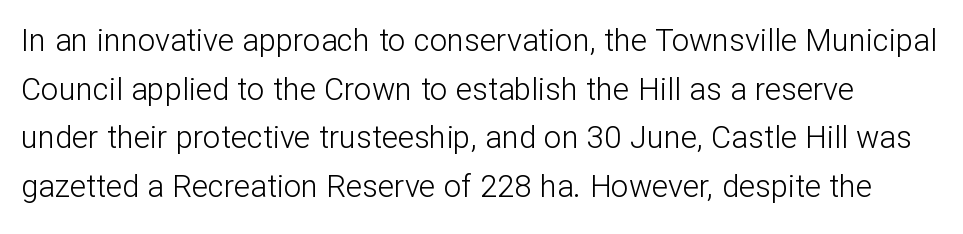
{"serif": "no", "italic": "no", "bold": "no", "weight": "light", "width": "normal", "stroke_contrast": "low", "x_height": "medium", "monospaced": "no", "underline": "no", "line_spacing": "normal", "line_spacing_ratio": 1.57, "letter_spacing": "normal", "letter_spacing_em": 0.0, "glyph_px": 31}
